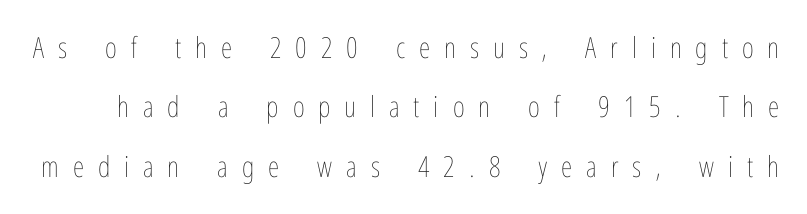
Q: Is the text bold? A: No.
Q: Is the text italic (slanted)? A: No, it is upright.
Q: Is the text underlined? A: No.
Q: Is the spacing between letters normal or unusually wide? A: Unusually wide.
Q: Is the spacing between lines tight, normal or loose? A: Loose.
Q: Width (condensed, normal, or wide)? A: Condensed.
Q: Stroke contrast? A: Low.
Q: x-height? A: Medium.
Q: Monospaced? A: No.
